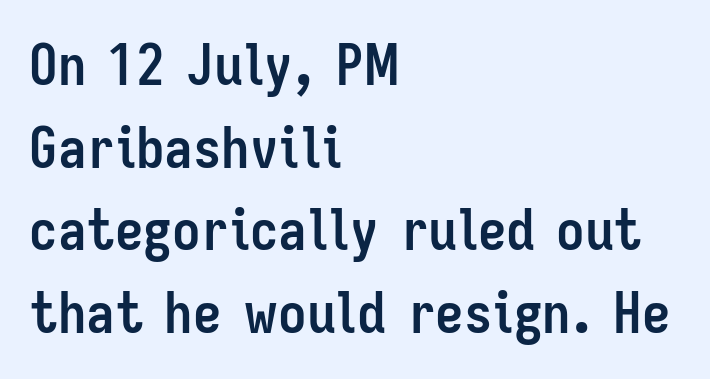
The image shows 57 px semibold, condensed sans-serif type, upright; set left-aligned, normal line spacing (1.45x), normal letter spacing, not underlined; low stroke contrast and a medium x-height.
